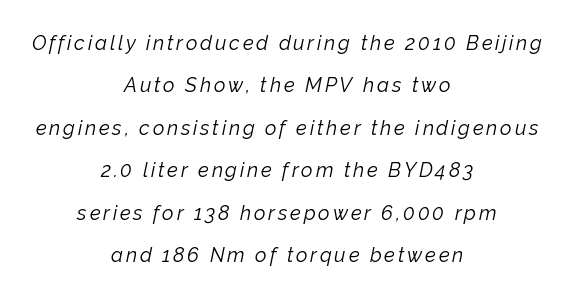
Line starts and ends both wander, symmetrically. Successive baselines arrive slowly, with a big drop between each. The specimen omits any rule beneath the text block's lines. Rendered with sloped, italic letterforms. Stroke thickness stays within the range of a standard reading face or lighter.
